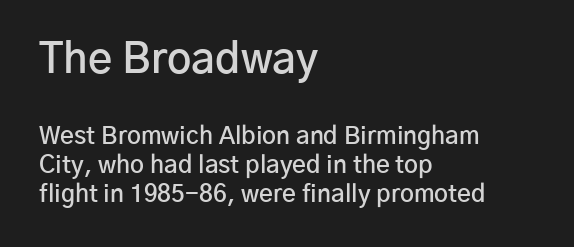
Clear beneath every line of the passage. The passage shown has conventional tracking throughout. Every stem runs plumb, perpendicular to the baseline. A somewhat darkened texture: the type is semibold rather than bold.
